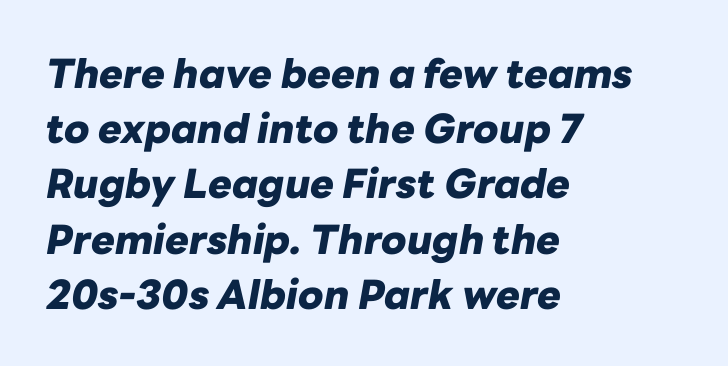
The image shows 40 px heavy type, italic (leaning right); set left-aligned, normal line spacing (1.38x), normal letter spacing, not underlined; low stroke contrast and a medium x-height.
